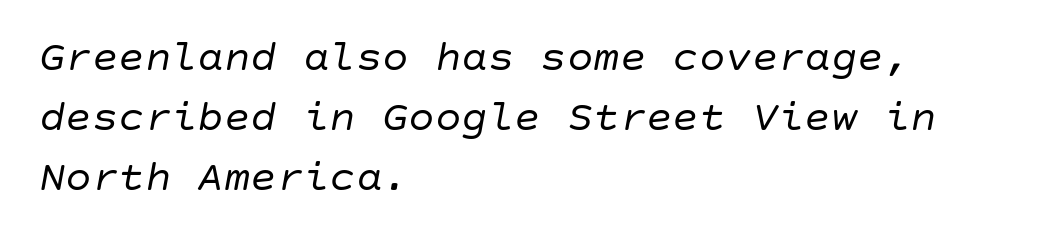
This reads as an unemphasized weight, regular at the heaviest. The face used here has a pronounced slope to its letters. Students, observe: this is what conventionally led text looks like. Descenders hang freely into open space. The ragged edge is on the right, which tells us the setting is flush left.
